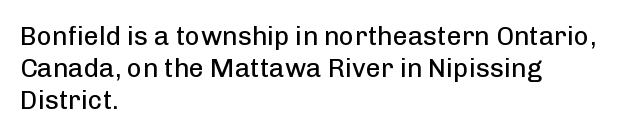
The image shows 26 px text type, upright; set left-aligned, line spacing 1.24x, normal letter spacing, not underlined.
